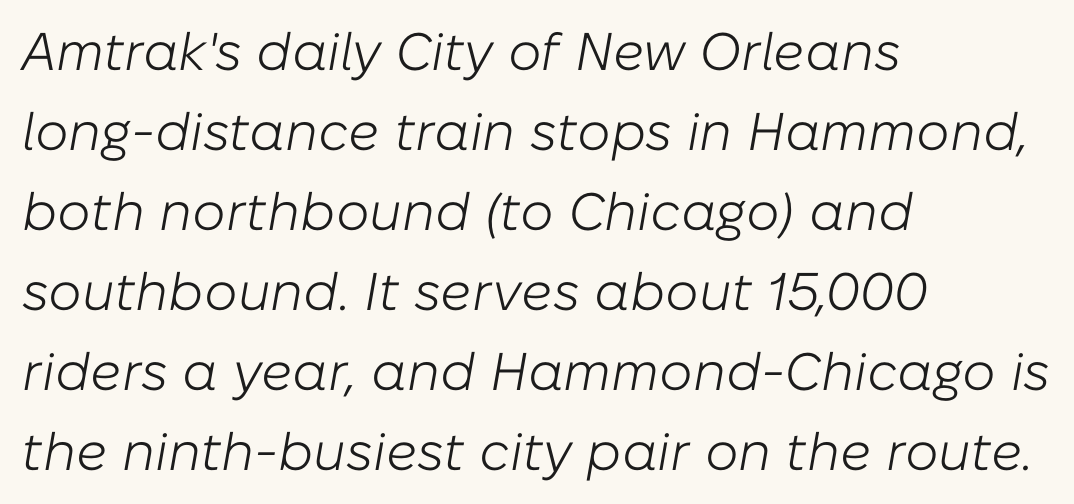
{"italic": "yes", "lean": "right", "slant_degrees": 10, "bold": "no", "weight": "light", "width": "normal", "stroke_contrast": "low", "x_height": "medium", "monospaced": "no", "underline": "no", "align": "left", "line_spacing": "normal", "line_spacing_ratio": 1.51, "letter_spacing": "normal", "letter_spacing_em": 0.0, "glyph_px": 53}
